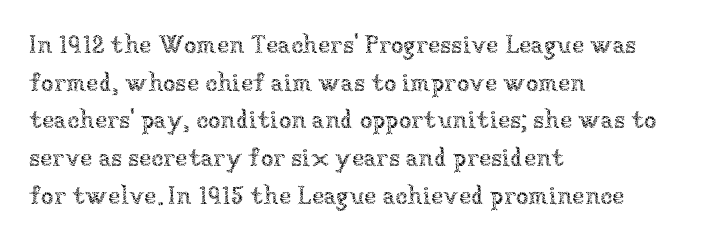
Q: Is the text bold? A: No.
Q: Is the text italic (slanted)? A: No, it is upright.
Q: Is the text underlined? A: No.
Q: How is the paragraph aligned? A: Left-aligned.
Q: Is the spacing between letters normal or unusually wide? A: Normal.
Q: Is the spacing between lines tight, normal or loose? A: Normal.
